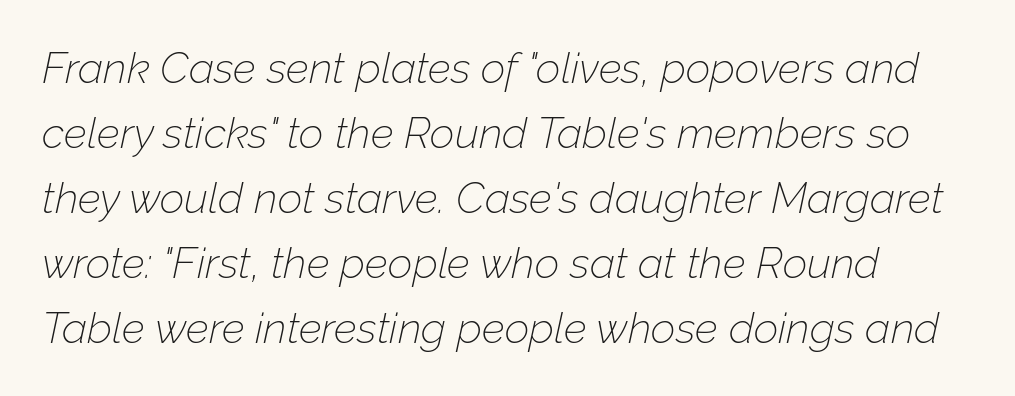
The image shows 43 px thin type, italic (leaning right); set left-aligned, normal line spacing (1.51x), normal letter spacing, not underlined; low stroke contrast and a medium x-height.
